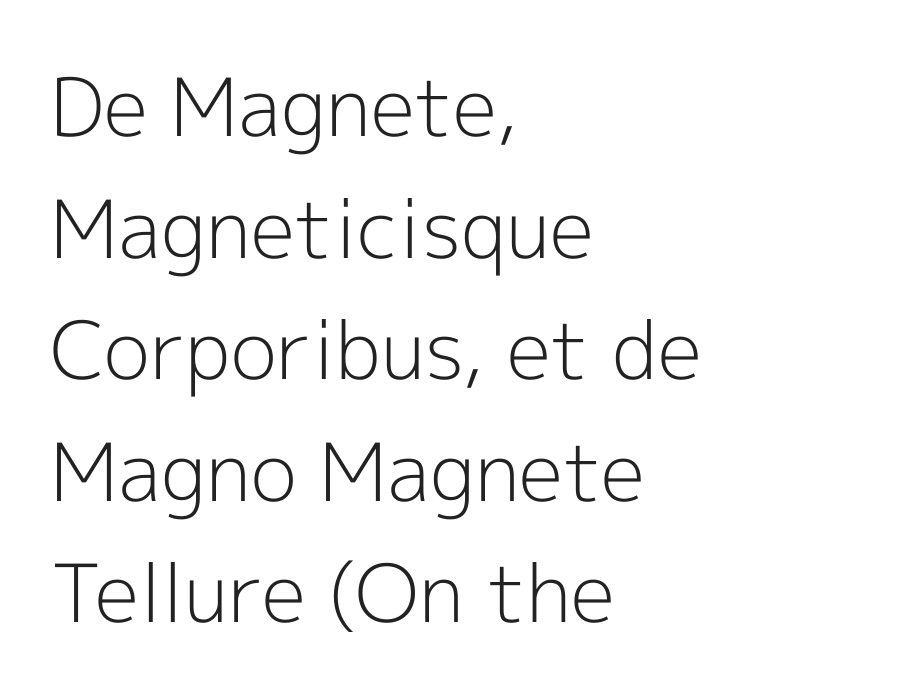
{"serif": "no", "italic": "no", "bold": "no", "weight": "light", "width": "normal", "x_height": "medium", "monospaced": "no", "underline": "no", "align": "left", "line_spacing": "normal", "line_spacing_ratio": 1.52, "letter_spacing": "normal", "letter_spacing_em": 0.0, "glyph_px": 80}
